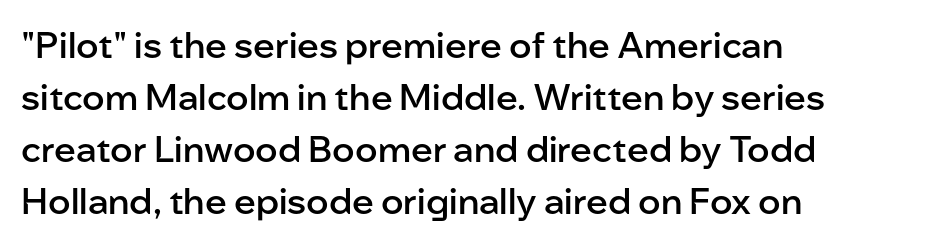
Q: Is the text bold? A: Semi-bold.
Q: Is the text italic (slanted)? A: No, it is upright.
Q: Is the typeface a serif or a sans-serif typeface? A: Sans-serif.
Q: Is the text underlined? A: No.
Q: How is the paragraph aligned? A: Left-aligned.
Q: Is the spacing between letters normal or unusually wide? A: Normal.
Q: Is the spacing between lines tight, normal or loose? A: Normal.
Q: Width (condensed, normal, or wide)? A: Normal.
Q: Stroke contrast? A: Low.
Q: x-height? A: Medium.
Q: Monospaced? A: No.
